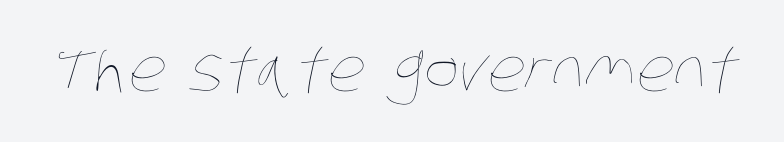
{"bold": "no", "weight": "thin", "width": "condensed", "stroke_contrast": "low", "x_height": "large", "monospaced": "no", "underline": "no", "letter_spacing": "normal", "letter_spacing_em": 0.0, "glyph_px": 59}
